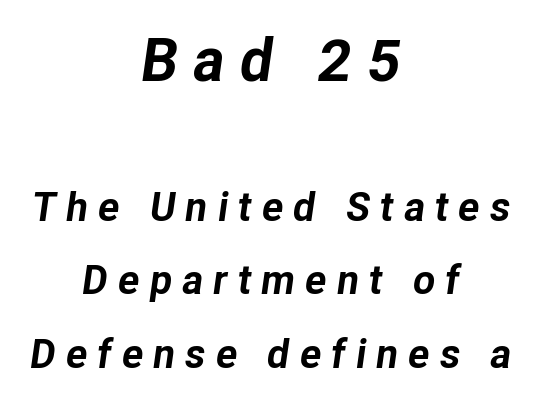
The image shows 61 px bold type, italic (leaning right); set centered, line spacing 1.79x, unusually wide letter spacing (+0.24 em), not underlined; the first (top) block is 1.49x larger; low stroke contrast and a medium x-height.
